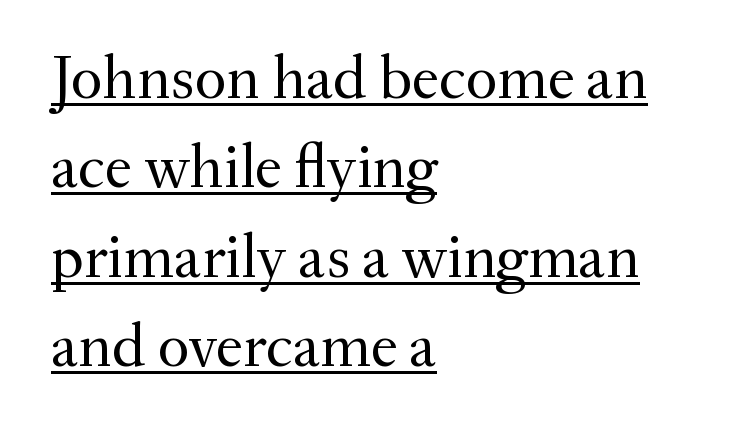
Q: Is the text bold? A: No.
Q: Is the text italic (slanted)? A: No, it is upright.
Q: Is the typeface a serif or a sans-serif typeface? A: Serif.
Q: Is the text underlined? A: Yes.
Q: How is the paragraph aligned? A: Left-aligned.
Q: Is the spacing between letters normal or unusually wide? A: Normal.
Q: Is the spacing between lines tight, normal or loose? A: Normal.
Q: Width (condensed, normal, or wide)? A: Normal.
Q: Stroke contrast? A: Medium.
Q: x-height? A: Small.
Q: Monospaced? A: No.
